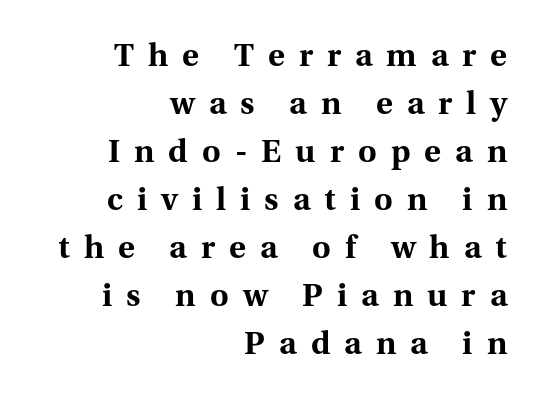
{"serif": "yes", "italic": "no", "bold": "yes", "weight": "bold", "width": "normal", "stroke_contrast": "medium", "x_height": "medium", "monospaced": "no", "underline": "no", "align": "right", "line_spacing": "normal", "line_spacing_ratio": 1.5, "letter_spacing": "wide", "letter_spacing_em": 0.44, "glyph_px": 32}
